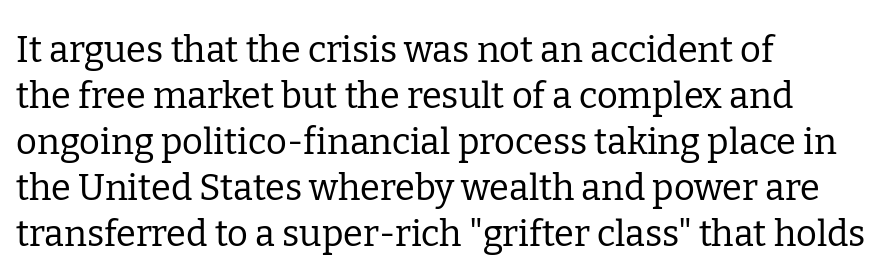
A typesetter would call this proportional, since set widths differ per character. Does the type have serifs? Yes, each stem ends in a small foot. Type without underlining. Quick note: interline space is typical.
